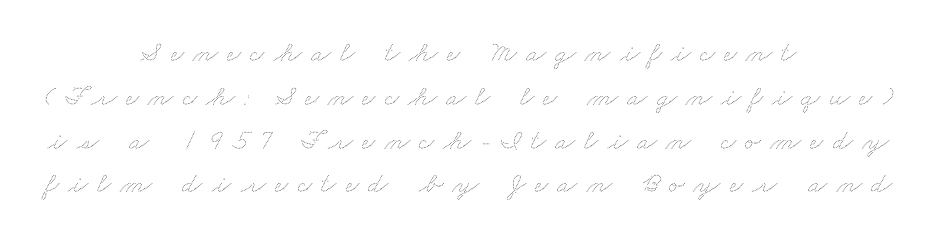
The image shows 29 px thin, wide type; set centered, normal line spacing (1.51x), unusually wide letter spacing (+0.32 em), not underlined; medium stroke contrast and a small x-height.
